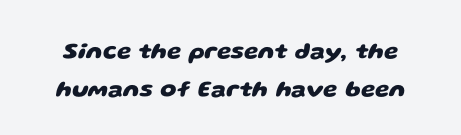
Q: Is the text bold? A: Yes.
Q: Is the text underlined? A: No.
Q: Is the spacing between letters normal or unusually wide? A: Normal.
Q: Is the spacing between lines tight, normal or loose? A: Normal.
